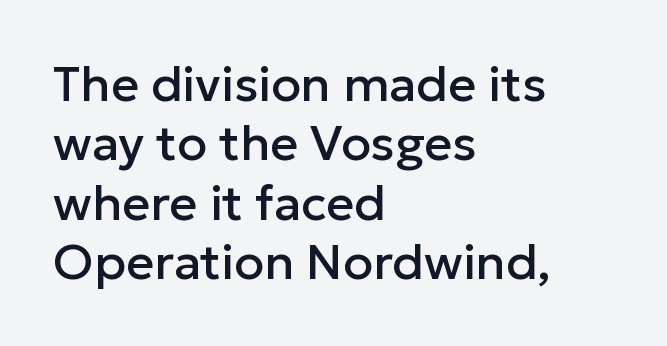
The image shows 49 px sans-serif type, upright; set left-aligned, line spacing 1.21x, normal letter spacing, not underlined; low stroke contrast and a medium x-height.
